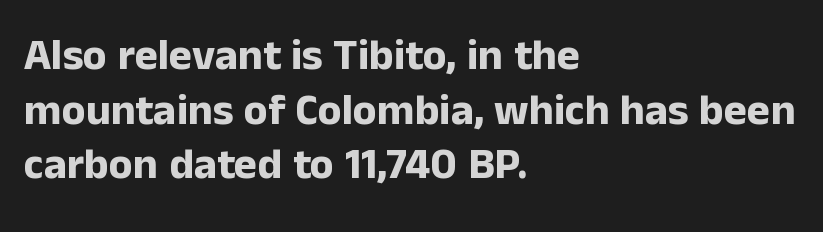
These lines are rendered in a variable-pitch font. Descenders hang freely into open space. Spacing between characters is what you'd get straight out of the box. The glyphs in this specimen are sans serif. Weight: bold. Every character sits straight up, as roman type does.
